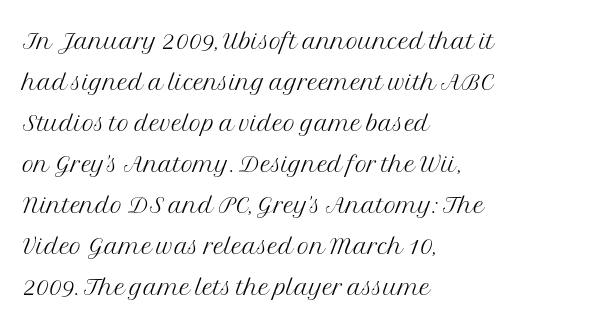
The image shows 33 px light serif type; set left-aligned, line spacing 1.24x, normal letter spacing, not underlined; medium stroke contrast and a medium x-height.
